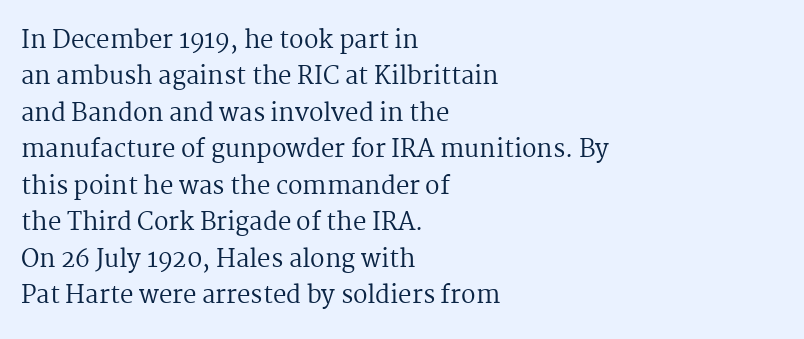
{"italic": "no", "bold": "no", "underline": "no", "align": "left", "line_spacing": "normal", "line_spacing_ratio": 1.52, "letter_spacing": "normal", "letter_spacing_em": 0.0, "glyph_px": 24}
